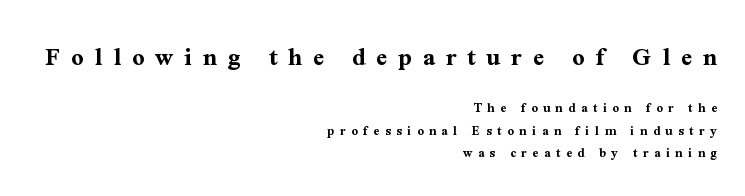
Q: Is the text bold? A: Yes.
Q: Is the text italic (slanted)? A: No, it is upright.
Q: Is the text underlined? A: No.
Q: How is the paragraph aligned? A: Right-aligned.
Q: Is the spacing between letters normal or unusually wide? A: Unusually wide.
Q: Is the spacing between lines tight, normal or loose? A: Normal.
Q: Which block of text is set in a larger size, the first (top) or the second (bottom)? A: The first (top) one.
